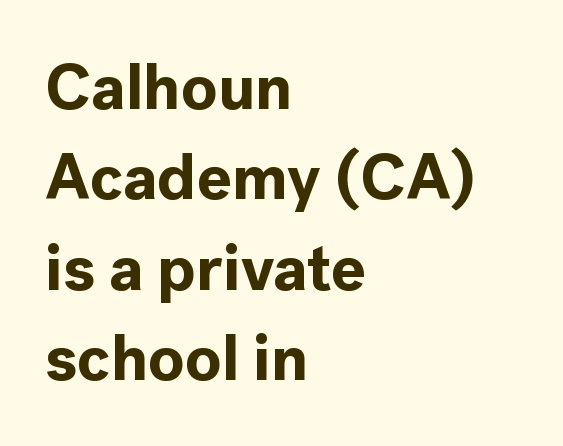
{"serif": "no", "italic": "no", "bold": "yes", "weight": "bold", "width": "normal", "x_height": "medium", "monospaced": "no", "underline": "no", "align": "left", "line_spacing": "normal", "line_spacing_ratio": 1.39, "letter_spacing": "normal", "letter_spacing_em": 0.0, "glyph_px": 65}
